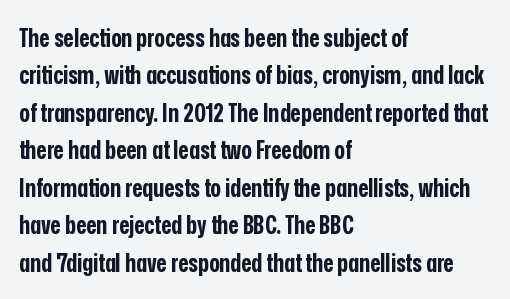
The image shows 25 px bold type, upright; set left-aligned, normal line spacing (1.5x), normal letter spacing, not underlined.
